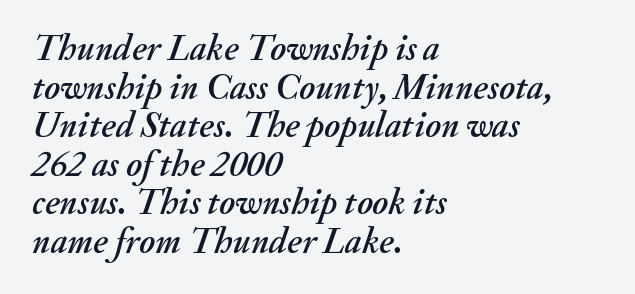
Q: Is the text italic (slanted)? A: Yes, it leans right by about 20 degrees.
Q: Is the text underlined? A: No.
Q: How is the paragraph aligned? A: Left-aligned.
Q: Is the spacing between letters normal or unusually wide? A: Normal.
Q: Is the spacing between lines tight, normal or loose? A: Tight.
Q: Width (condensed, normal, or wide)? A: Normal.
Q: Stroke contrast? A: Medium.
Q: x-height? A: Small.
Q: Monospaced? A: No.
